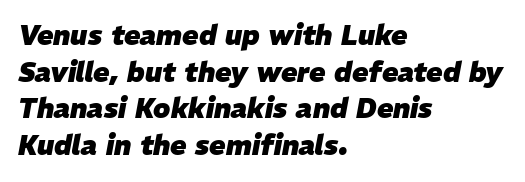
The image shows 27 px bold type, italic (leaning right); set left-aligned, normal line spacing (1.36x), normal letter spacing, not underlined.
